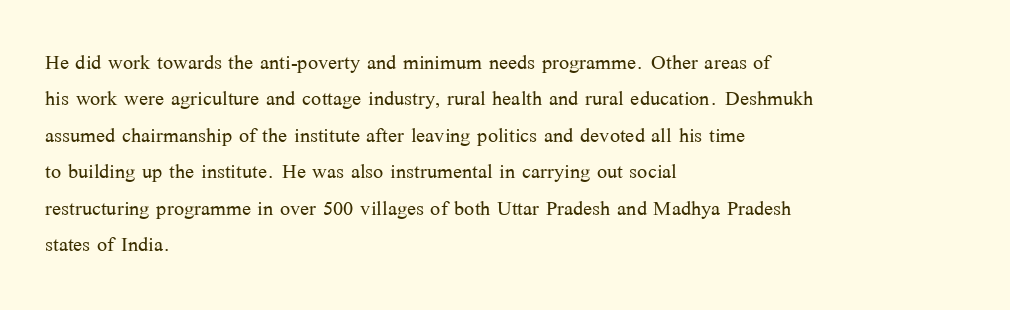
Upright lettering throughout. Reading down the column, the eye jumps a familiar distance to each next line. The typesetting does not lean heavy: it is not bold. Horizontal alignment here is leftward, the default for most running prose. The space directly below the letters is spotless. Glyph-to-glyph distance matches everyday printed text.
